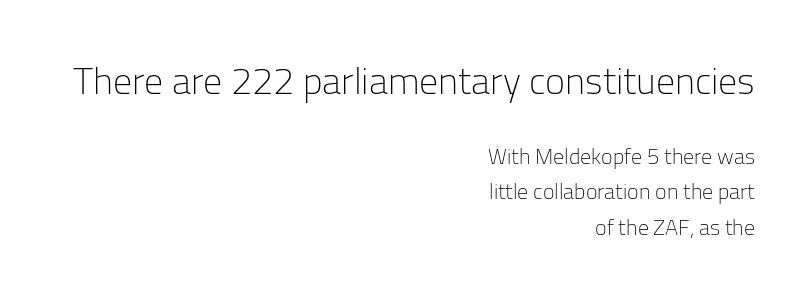
{"serif": "no", "italic": "no", "bold": "no", "weight": "light", "width": "normal", "stroke_contrast": "low", "x_height": "medium", "monospaced": "no", "underline": "no", "align": "right", "line_spacing": "normal", "line_spacing_ratio": 1.6, "letter_spacing": "normal", "letter_spacing_em": 0.0, "larger_block": "first", "size_ratio": 1.73, "glyph_px": 38}
